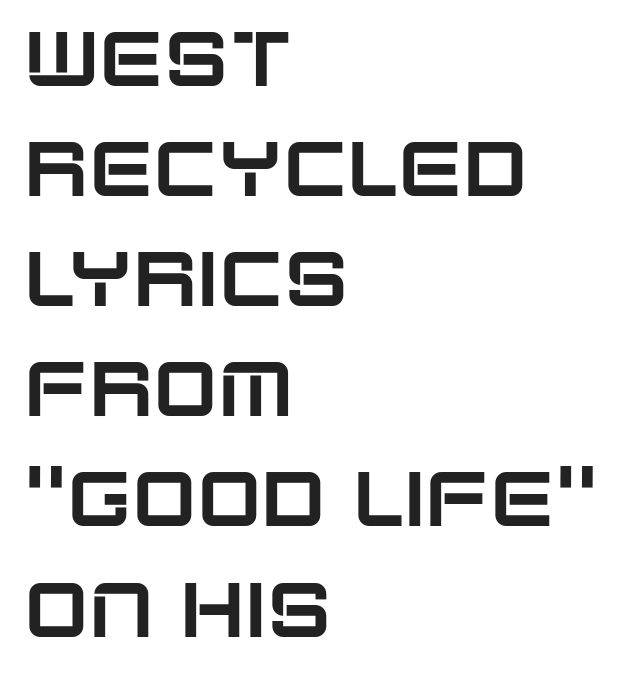
{"serif": "no", "italic": "no", "width": "normal", "stroke_contrast": "low", "x_height": "large", "monospaced": "no", "underline": "no", "align": "left", "line_spacing": "normal", "line_spacing_ratio": 1.43, "letter_spacing": "normal", "letter_spacing_em": 0.0, "glyph_px": 77}
